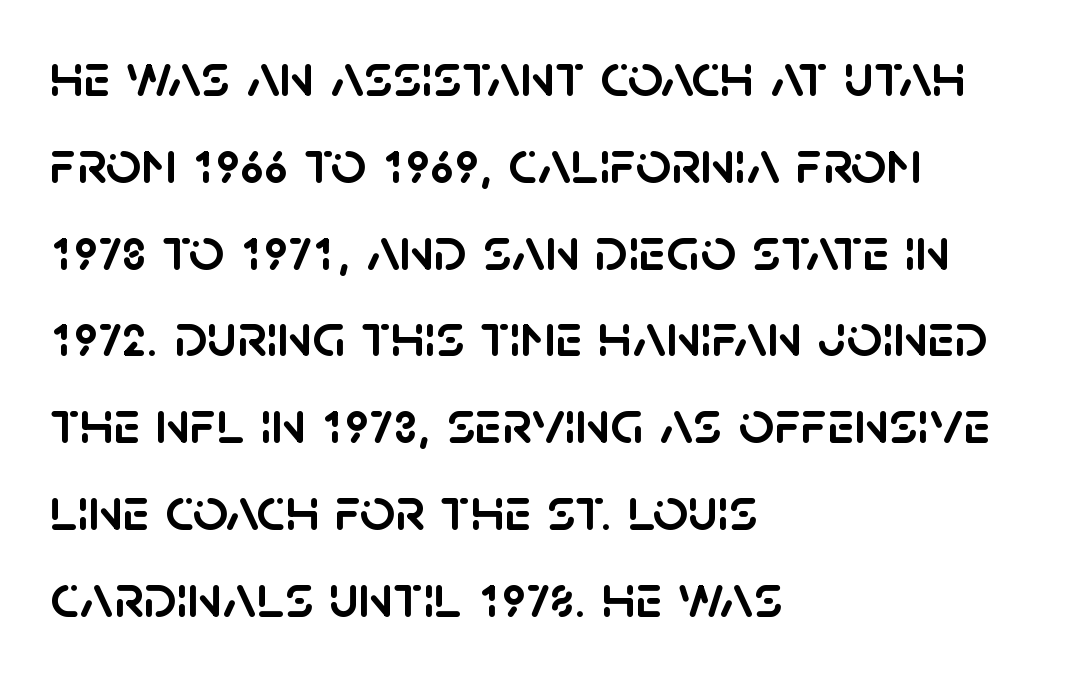
{"serif": "no", "italic": "no", "width": "normal", "stroke_contrast": "low", "x_height": "large", "monospaced": "no", "underline": "no", "align": "left", "line_spacing": "normal", "line_spacing_ratio": 1.4, "letter_spacing": "normal", "letter_spacing_em": 0.0, "glyph_px": 62}
